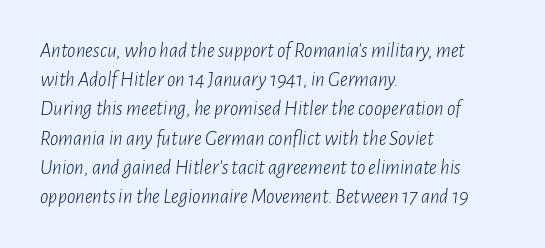
The image shows 21 px text type, italic (leaning right); set left-aligned, normal line spacing (1.39x), normal letter spacing, not underlined.
